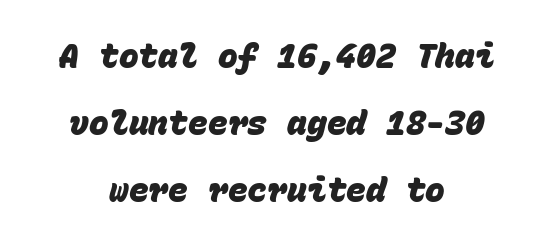
Layout note: lines centered. Words appear dense and cohesive because spacing is normal. Typographically, this falls in the sans-serif category. The rendering uses a large line-height, opening up the rows. A clean baseline with only descenders dipping below it.
